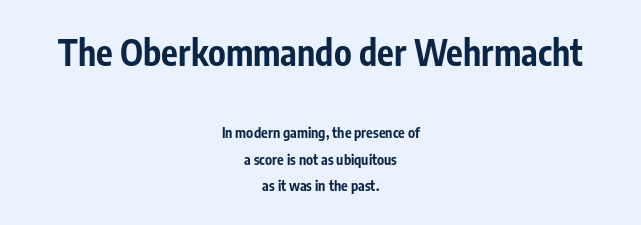
No italicization has been applied; the sample stays upright. The letters sit at their default tracking, neither squeezed nor spread. Observe the absence of serifs on each vertical stroke in this sample. Notice how thick the strokes are: this is what a full bold looks like. Which chunk is bigger? The first one — the top block dwarfs the bottom.
